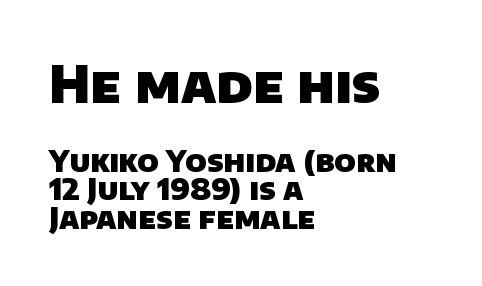
Thick stems and heavy bowls — unmistakably bold. The letters advance in unequal steps, a hallmark of proportional type. The line-height multiplier appears low, near solid setting. To sum up the face: it is a sans, with no serifs. This sample uses plain, unmodified letter spacing. The setting favours the left margin, as ordinary paragraphs usually do.
